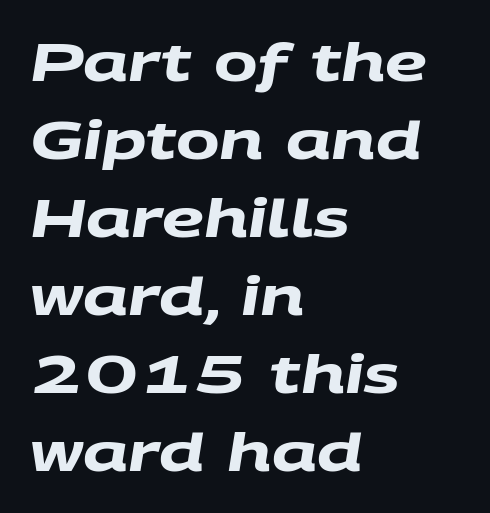
In terms of weight, the rendering is a true, heavy bold. This rendering employs a face without finishing strokes, i.e., a sans-serif. Interline gaps are of average width in this sample. The foot of each line stays bare and open. Is the letter spacing exaggerated? No — it looks like the ordinary default.
